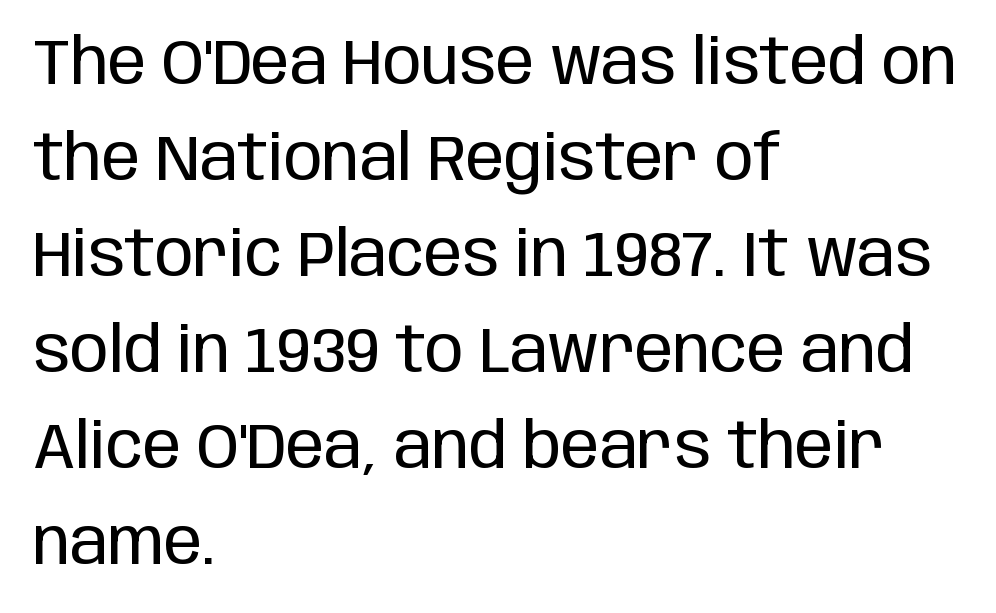
The image shows 64 px regular-weight, condensed sans-serif type, upright; set left-aligned, normal line spacing (1.5x), normal letter spacing, not underlined; low stroke contrast and a large x-height.
